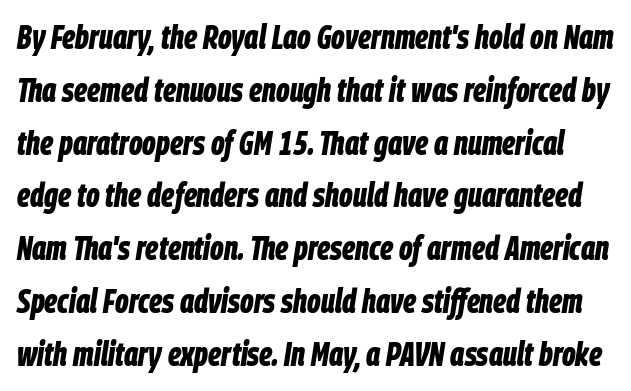
Q: Is the text bold? A: Yes.
Q: Is the text italic (slanted)? A: Yes, it leans right by about 9 degrees.
Q: Is the text underlined? A: No.
Q: Is the spacing between letters normal or unusually wide? A: Normal.
Q: Is the spacing between lines tight, normal or loose? A: Normal.
Q: Width (condensed, normal, or wide)? A: Condensed.
Q: Stroke contrast? A: Low.
Q: x-height? A: Large.
Q: Monospaced? A: No.
